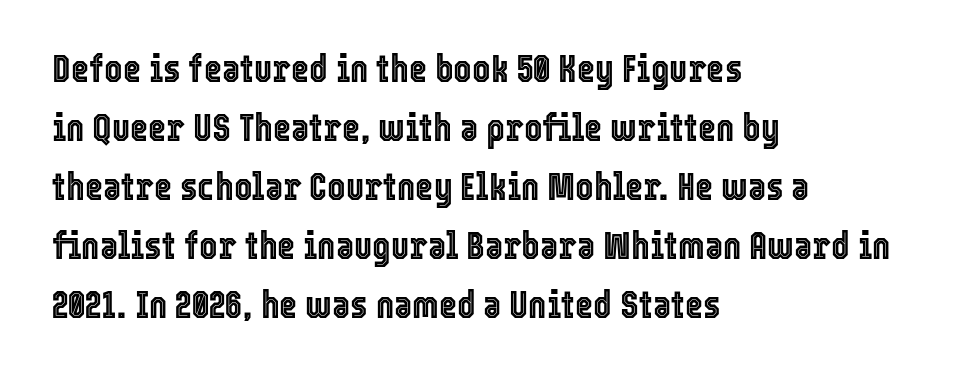
{"italic": "no", "width": "condensed", "x_height": "medium", "monospaced": "no", "underline": "no", "align": "left", "line_spacing": "normal", "line_spacing_ratio": 1.51, "letter_spacing": "normal", "letter_spacing_em": 0.0, "glyph_px": 39}
